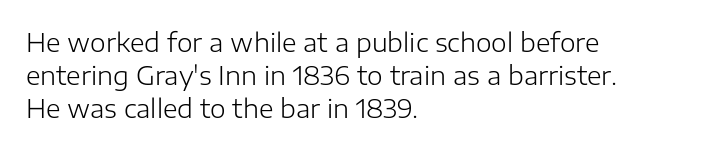
{"italic": "no", "bold": "no", "underline": "no", "align": "left", "line_spacing": "normal", "line_spacing_ratio": 1.32, "letter_spacing": "normal", "letter_spacing_em": 0.0, "glyph_px": 25}
